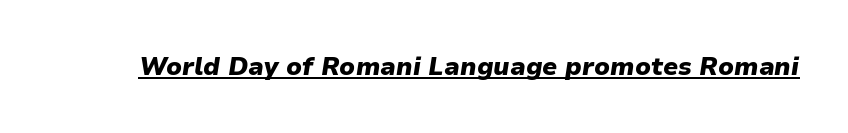
Chunky letters — that's bold for sure. Nothing unusual about the tracking: characters are spaced as the font intends. Is there an underline? Yes — a line sits under the letters. The font's italic variant was chosen for this text.
